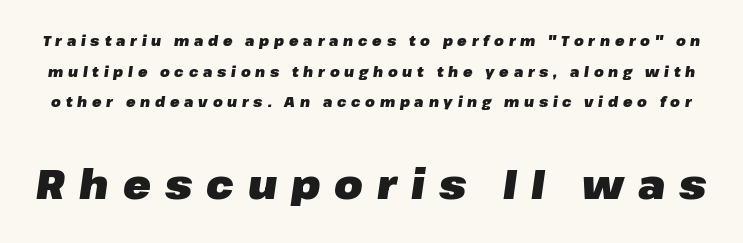
Q: Is the text bold? A: Yes.
Q: Is the text italic (slanted)? A: Yes, it leans right by about 8 degrees.
Q: Is the text underlined? A: No.
Q: Is the spacing between letters normal or unusually wide? A: Unusually wide.
Q: Is the spacing between lines tight, normal or loose? A: Loose.
Q: Which block of text is set in a larger size, the first (top) or the second (bottom)? A: The second (bottom) one.
Q: Width (condensed, normal, or wide)? A: Normal.
Q: Stroke contrast? A: Low.
Q: x-height? A: Medium.
Q: Monospaced? A: No.
